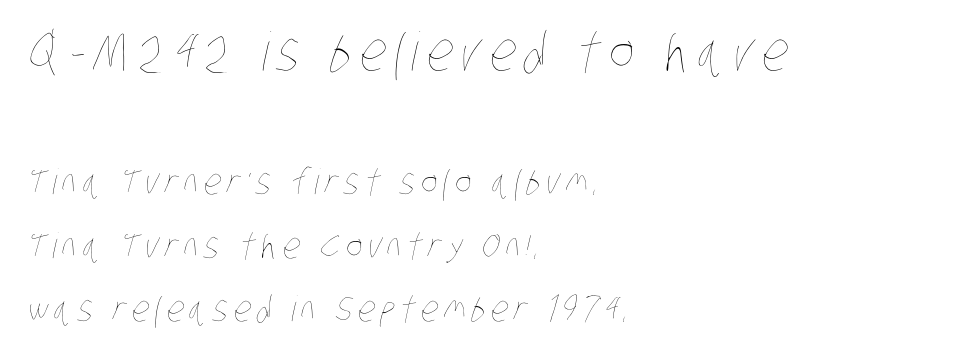
{"bold": "no", "weight": "thin", "width": "condensed", "stroke_contrast": "low", "x_height": "large", "monospaced": "no", "underline": "no", "align": "left", "line_spacing_ratio": 1.82, "larger_block": "first", "size_ratio": 1.51, "glyph_px": 53}
